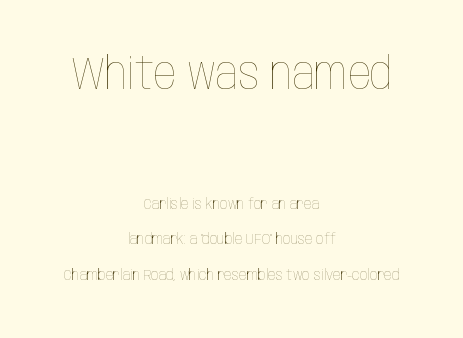
{"italic": "no", "bold": "no", "weight": "thin", "width": "condensed", "stroke_contrast": "low", "x_height": "large", "monospaced": "no", "underline": "no", "align": "center", "line_spacing": "loose", "line_spacing_ratio": 2.39, "letter_spacing": "normal", "letter_spacing_em": 0.0, "larger_block": "first", "size_ratio": 3.0, "glyph_px": 45}
